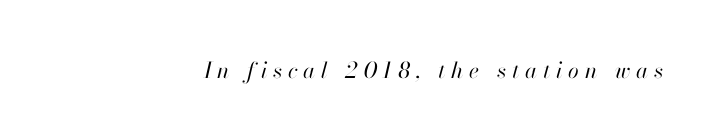
Q: Is the text bold? A: No.
Q: Is the text italic (slanted)? A: Yes, it leans right by about 13 degrees.
Q: Is the text underlined? A: No.
Q: Is the spacing between letters normal or unusually wide? A: Unusually wide.
